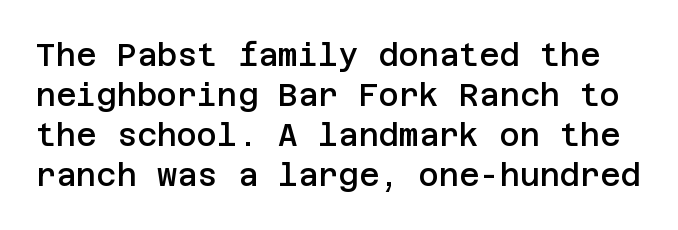
{"serif": "no", "italic": "no", "bold": "semi", "weight": "semibold", "width": "normal", "stroke_contrast": "low", "x_height": "large", "underline": "no", "line_spacing": "normal", "line_spacing_ratio": 1.29, "letter_spacing": "normal", "letter_spacing_em": 0.0, "glyph_px": 31}
